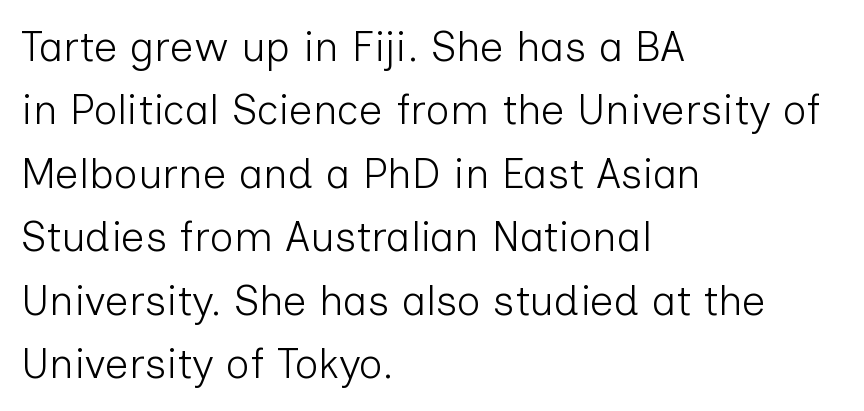
{"serif": "no", "italic": "no", "bold": "no", "weight": "light", "width": "normal", "stroke_contrast": "low", "x_height": "medium", "monospaced": "no", "underline": "no", "align": "left", "line_spacing": "normal", "line_spacing_ratio": 1.51, "letter_spacing": "normal", "letter_spacing_em": 0.0, "glyph_px": 42}
